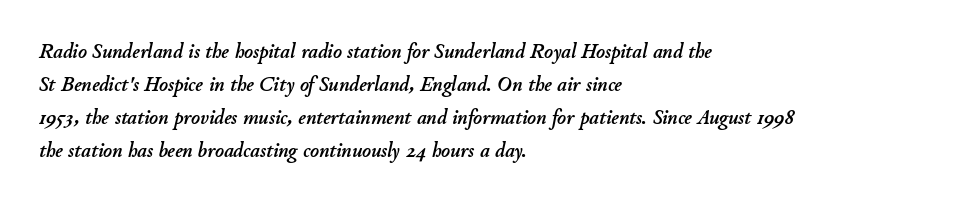
The line-height multiplier appears to be the usual default. Anything drawn beneath the words? Only blank space. Compared with a centered layout, this one pins lines to the left instead. The lettering tilts uniformly, giving the passage an italic look. There is no visible air inserted between adjacent glyphs.
